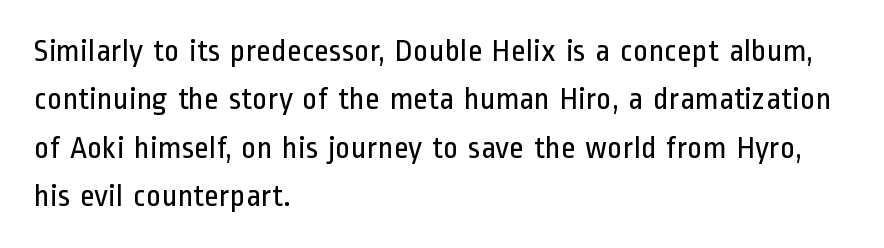
Q: Is the text bold? A: No.
Q: Is the text italic (slanted)? A: No, it is upright.
Q: Is the typeface a serif or a sans-serif typeface? A: Sans-serif.
Q: Is the text underlined? A: No.
Q: How is the paragraph aligned? A: Left-aligned.
Q: Is the spacing between letters normal or unusually wide? A: Normal.
Q: Is the spacing between lines tight, normal or loose? A: Normal.
Q: Width (condensed, normal, or wide)? A: Condensed.
Q: Stroke contrast? A: Low.
Q: x-height? A: Medium.
Q: Monospaced? A: No.
